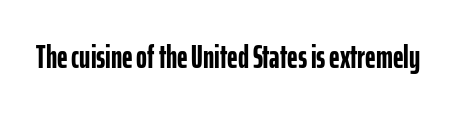
{"serif": "no", "italic": "no", "bold": "yes", "weight": "semibold", "width": "condensed", "stroke_contrast": "low", "x_height": "medium", "monospaced": "no", "underline": "no", "letter_spacing": "normal", "letter_spacing_em": 0.0, "glyph_px": 33}
